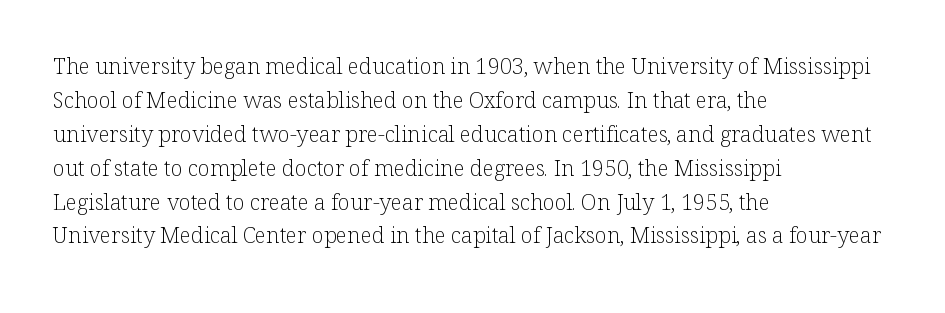
These lines stack with their left ends in a neat column. Any mark beneath the type? The region is blank. Short note: letters normally spaced. The type sits square on the baseline with zero lean.
